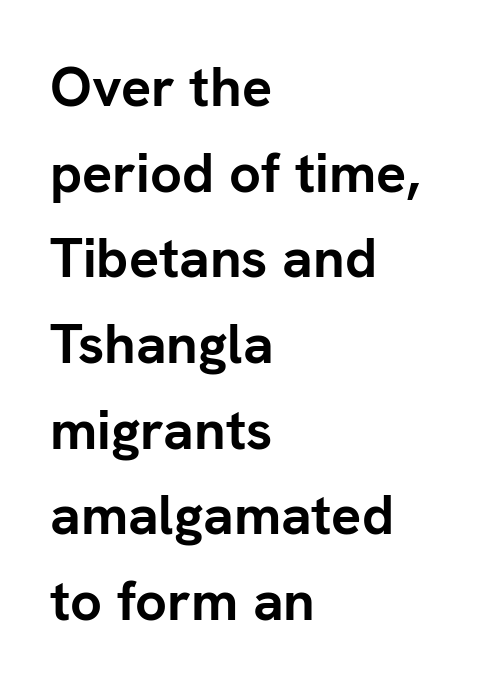
{"serif": "no", "italic": "no", "bold": "yes", "weight": "semibold", "width": "normal", "stroke_contrast": "low", "x_height": "medium", "monospaced": "no", "underline": "no", "align": "left", "line_spacing": "normal", "line_spacing_ratio": 1.53, "letter_spacing": "normal", "letter_spacing_em": 0.0, "glyph_px": 56}
